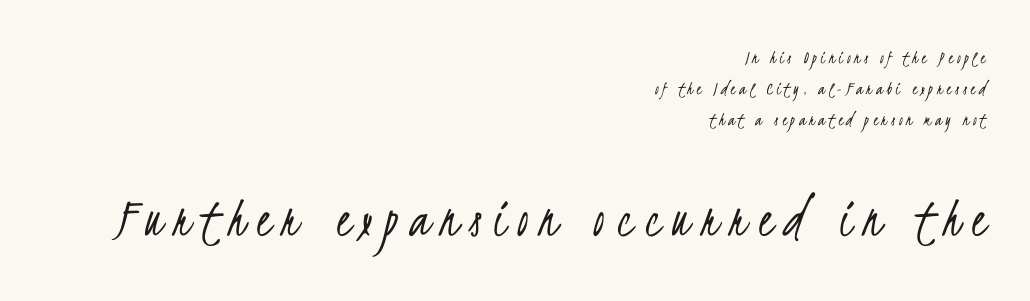
A quiet, ordinary-to-light weight characterises the typeface. Right-aligned paragraph, ragged on the left. The type is letterspaced generously, with wide tracking. The passage shown is typed in a proportional face where columns would drift. You get the small type first, then a jump to larger type.
